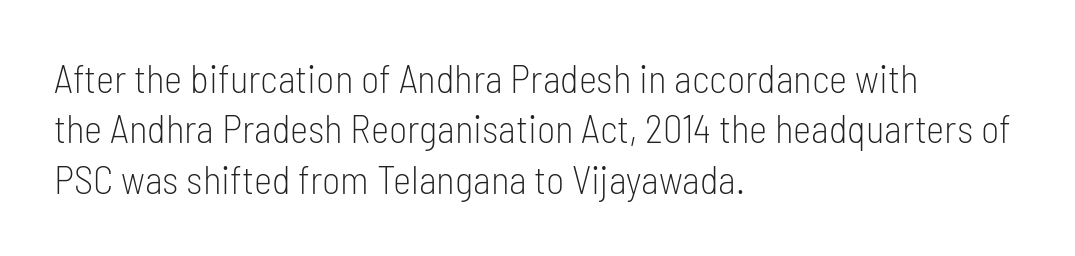
Q: Is the text bold? A: No.
Q: Is the text italic (slanted)? A: No, it is upright.
Q: Is the typeface a serif or a sans-serif typeface? A: Sans-serif.
Q: Is the text underlined? A: No.
Q: How is the paragraph aligned? A: Left-aligned.
Q: Is the spacing between letters normal or unusually wide? A: Normal.
Q: Is the spacing between lines tight, normal or loose? A: Normal.
Q: Width (condensed, normal, or wide)? A: Condensed.
Q: Stroke contrast? A: Low.
Q: x-height? A: Medium.
Q: Monospaced? A: No.
